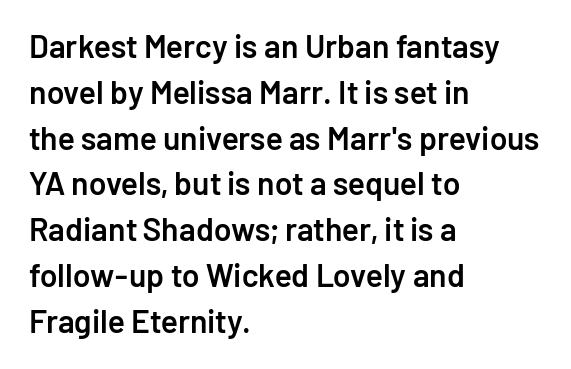
{"serif": "no", "italic": "no", "bold": "semi", "weight": "semibold", "width": "normal", "stroke_contrast": "low", "x_height": "medium", "monospaced": "no", "underline": "no", "align": "left", "line_spacing": "normal", "line_spacing_ratio": 1.43, "letter_spacing": "normal", "letter_spacing_em": 0.0, "glyph_px": 32}
